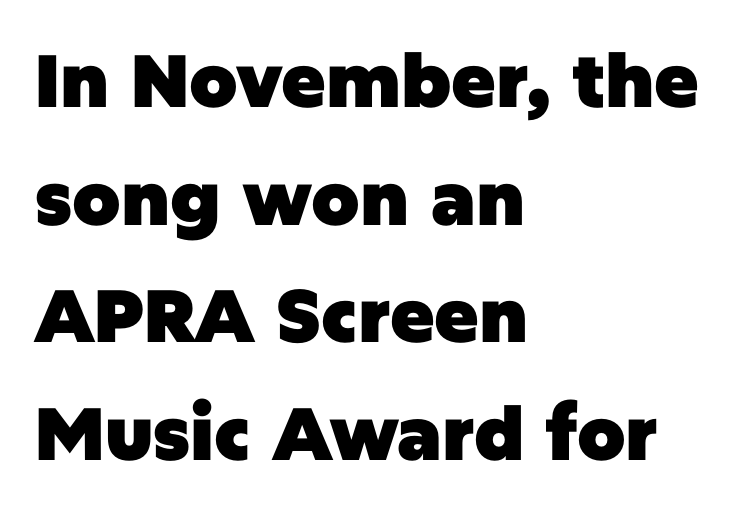
{"serif": "no", "italic": "no", "bold": "yes", "weight": "heavy", "width": "normal", "stroke_contrast": "low", "x_height": "large", "monospaced": "no", "underline": "no", "align": "left", "line_spacing": "normal", "line_spacing_ratio": 1.59, "letter_spacing": "normal", "letter_spacing_em": 0.0, "glyph_px": 74}
